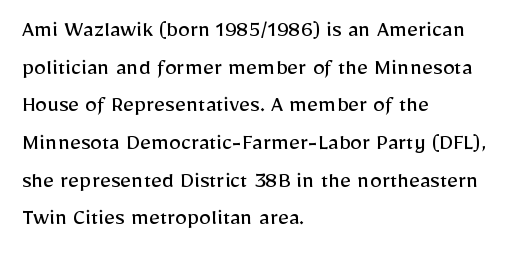
Q: Is the text bold? A: No.
Q: Is the text italic (slanted)? A: No, it is upright.
Q: Is the text underlined? A: No.
Q: How is the paragraph aligned? A: Left-aligned.
Q: Is the spacing between letters normal or unusually wide? A: Normal.
Q: Is the spacing between lines tight, normal or loose? A: Normal.
